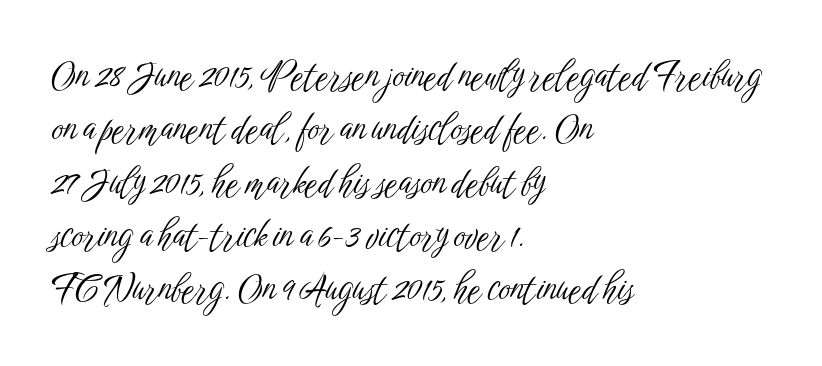
The typeface has the unassuming heft of standard copy or less. Varying glyph widths throughout — classic text-font behaviour. A typesetter would call this leading conventional body-copy spacing. The lines are quadded left. Just letters on the line, the space beneath them empty.
